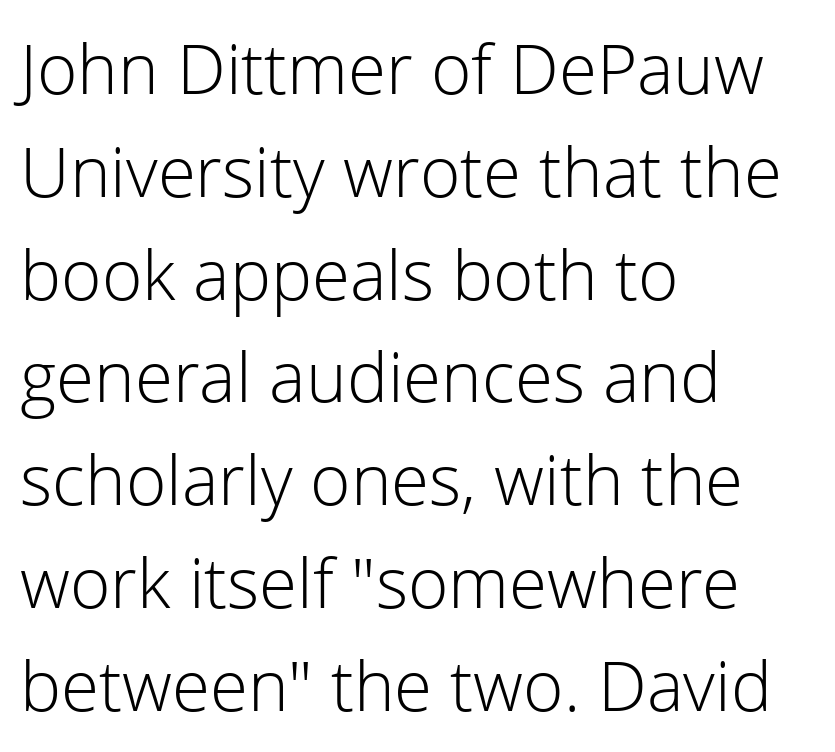
{"serif": "no", "italic": "no", "bold": "no", "weight": "light", "width": "normal", "stroke_contrast": "low", "x_height": "medium", "monospaced": "no", "underline": "no", "align": "left", "line_spacing": "normal", "line_spacing_ratio": 1.49, "letter_spacing": "normal", "letter_spacing_em": 0.0, "glyph_px": 69}
